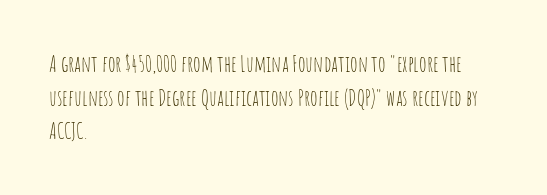
The image shows 22 px text type, upright; set left-aligned, normal line spacing (1.53x), normal letter spacing, not underlined.
